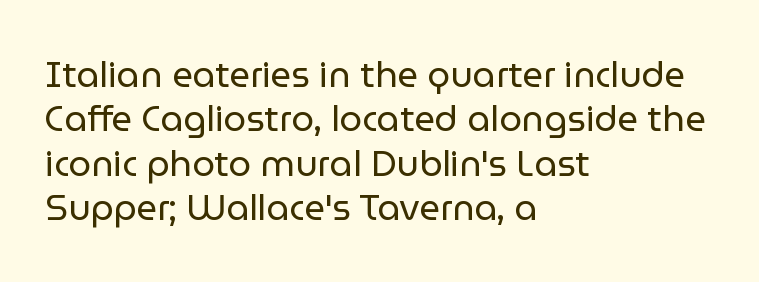
Q: Is the text bold? A: No.
Q: Is the text italic (slanted)? A: No, it is upright.
Q: Is the typeface a serif or a sans-serif typeface? A: Sans-serif.
Q: Is the text underlined? A: No.
Q: How is the paragraph aligned? A: Left-aligned.
Q: Is the spacing between letters normal or unusually wide? A: Normal.
Q: Width (condensed, normal, or wide)? A: Normal.
Q: Stroke contrast? A: Low.
Q: x-height? A: Medium.
Q: Monospaced? A: No.
